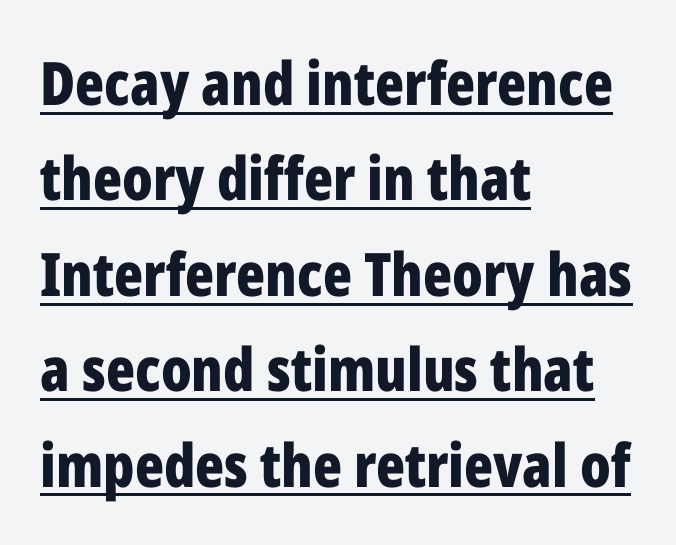
The image shows 60 px bold, condensed sans-serif type, upright; set left-aligned, normal line spacing (1.59x), normal letter spacing, underlined; low stroke contrast and a medium x-height.
